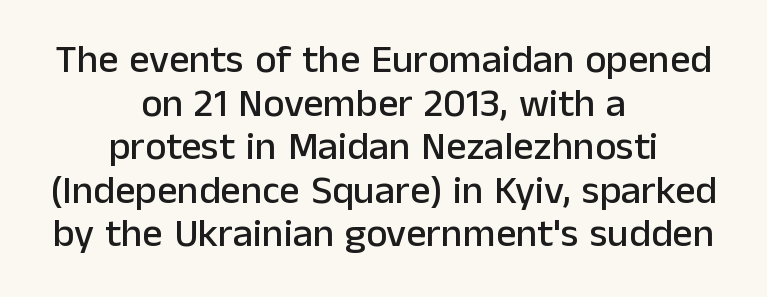
The image shows 40 px sans-serif type, upright; set centered, tight line spacing (1.09x), normal letter spacing, not underlined; low stroke contrast and a medium x-height.
